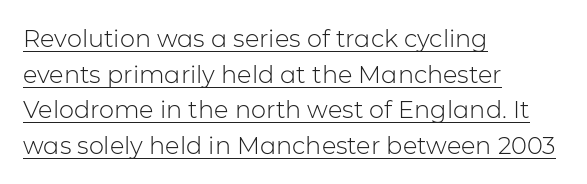
{"italic": "no", "bold": "no", "underline": "yes", "align": "left", "line_spacing": "normal", "line_spacing_ratio": 1.48, "letter_spacing": "normal", "letter_spacing_em": 0.0, "glyph_px": 24}
